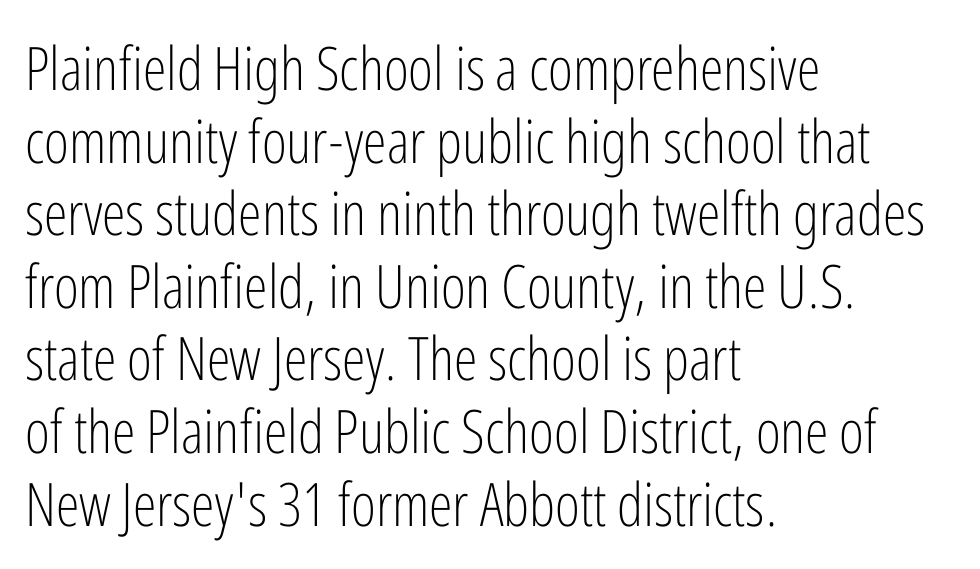
{"serif": "no", "italic": "no", "bold": "no", "weight": "light", "width": "condensed", "stroke_contrast": "low", "x_height": "medium", "monospaced": "no", "underline": "no", "align": "left", "line_spacing_ratio": 1.21, "letter_spacing": "normal", "letter_spacing_em": 0.0, "glyph_px": 60}
